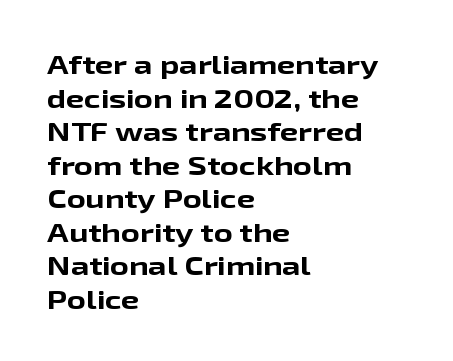
The image shows 26 px bold type, upright; set left-aligned, normal line spacing (1.29x), normal letter spacing, not underlined.
